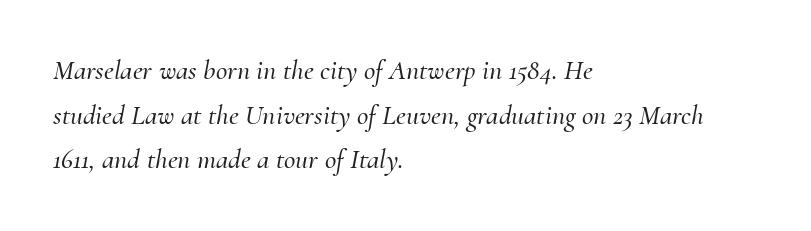
The image shows 28 px serif type, italic (leaning right); set left-aligned, normal line spacing (1.59x), normal letter spacing, not underlined; medium stroke contrast and a small x-height.
